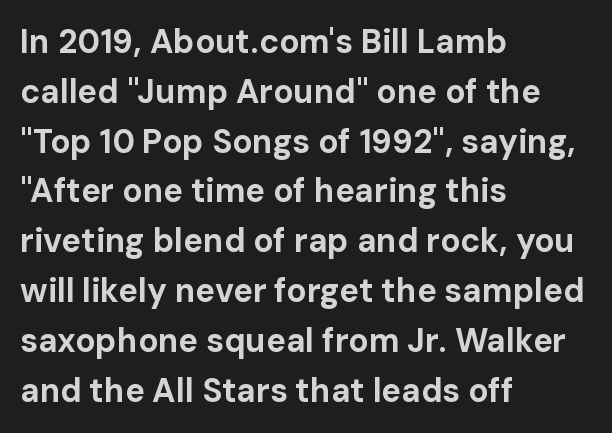
This sample uses an upright cut, with every glyph sitting square on the baseline. Grotesque or geometric, the face here clearly has no serifs. This rendering features lettering with no underline. A full-strength bold gives these letters their thick strokes. Think of a printed novel: that variable character pitch is what you see here. The text block is weighted toward the left margin, trailing off unevenly rightward.
